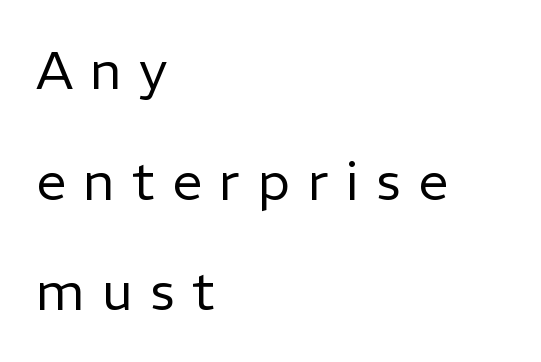
Q: Is the text bold? A: No.
Q: Is the text italic (slanted)? A: No, it is upright.
Q: Is the typeface a serif or a sans-serif typeface? A: Sans-serif.
Q: Is the text underlined? A: No.
Q: How is the paragraph aligned? A: Left-aligned.
Q: Is the spacing between letters normal or unusually wide? A: Unusually wide.
Q: Is the spacing between lines tight, normal or loose? A: Loose.
Q: Width (condensed, normal, or wide)? A: Normal.
Q: Stroke contrast? A: Low.
Q: x-height? A: Medium.
Q: Monospaced? A: No.
